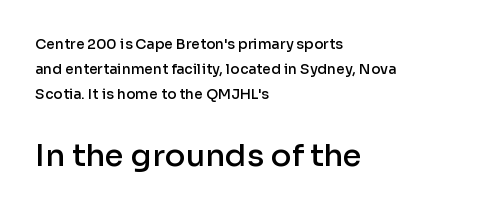
{"serif": "no", "italic": "no", "bold": "semi", "weight": "semibold", "width": "normal", "stroke_contrast": "low", "x_height": "medium", "monospaced": "no", "underline": "no", "align": "left", "line_spacing_ratio": 1.8, "letter_spacing": "normal", "letter_spacing_em": 0.0, "larger_block": "second", "size_ratio": 2.21, "glyph_px": 31}
